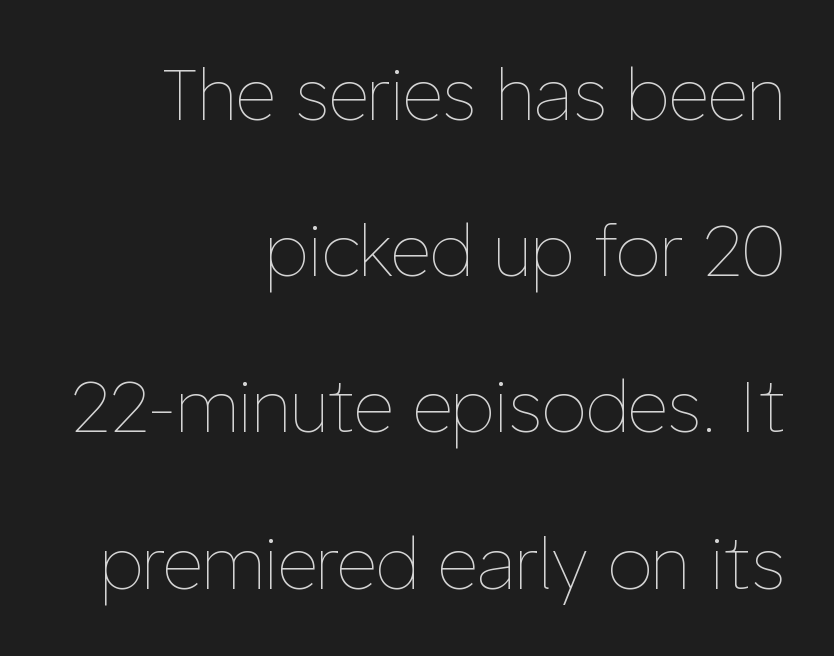
Weight: not bold — regular or lighter. A roman cut, with each character standing at attention. This rendering uses right alignment, leaving the left contour irregular. This sample has the flowing, uneven cadence of proportional lettering.
